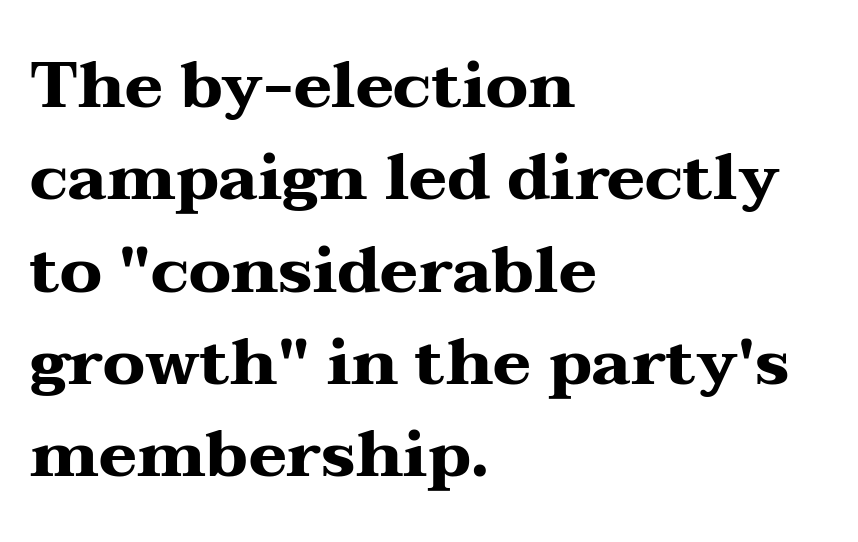
The image shows 65 px heavy, wide serif type, upright; set left-aligned, normal line spacing (1.42x), normal letter spacing, not underlined; medium stroke contrast and a medium x-height.
